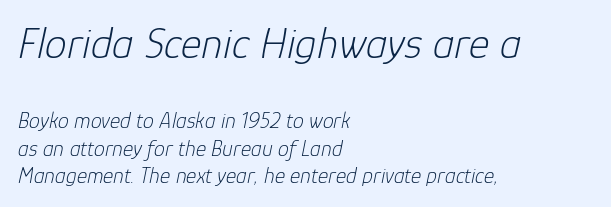
Teacher's note: observe the even left margin — that is flush-left alignment. Compared with typical paragraphs, the rows here are spaced about the same. Large over small — that's the arrangement of the two blocks here. The letters sit at their default tracking, neither squeezed nor spread. The space beneath each line is pristine and unruled.
